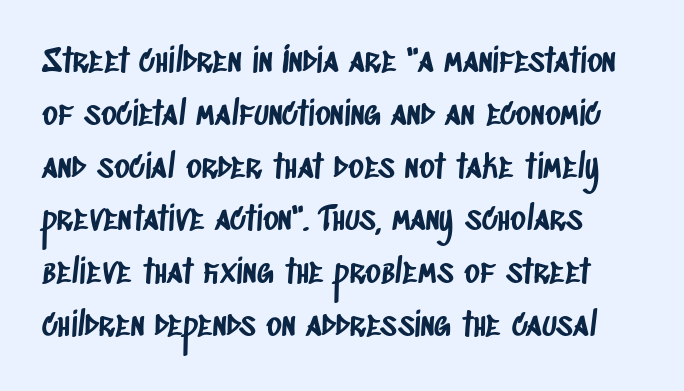
{"serif": "no", "width": "condensed", "stroke_contrast": "low", "x_height": "large", "monospaced": "no", "underline": "no", "line_spacing": "normal", "line_spacing_ratio": 1.6, "letter_spacing": "normal", "letter_spacing_em": 0.0, "glyph_px": 33}
